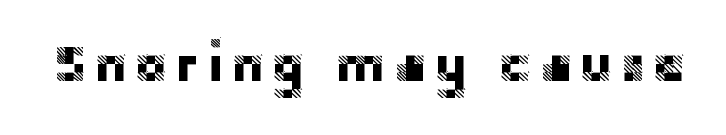
{"serif": "no", "italic": "no", "width": "normal", "stroke_contrast": "low", "x_height": "large", "monospaced": "no", "underline": "no", "glyph_px": 51}
